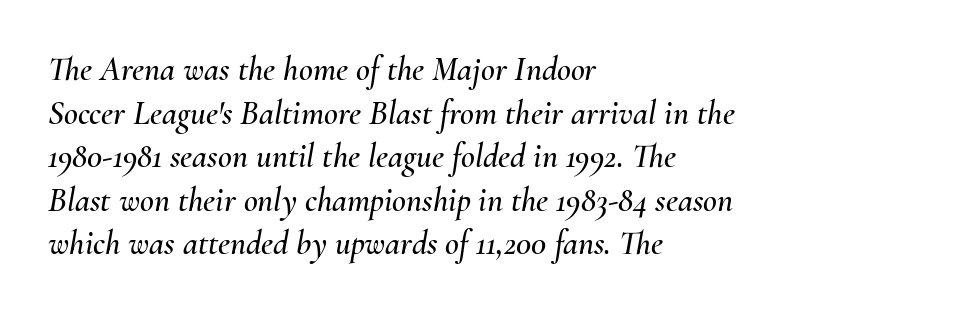
{"italic": "yes", "lean": "right", "slant_degrees": 10, "width": "normal", "stroke_contrast": "medium", "x_height": "small", "monospaced": "no", "underline": "no", "align": "left", "line_spacing": "normal", "line_spacing_ratio": 1.28, "letter_spacing": "normal", "letter_spacing_em": 0.0, "glyph_px": 34}
